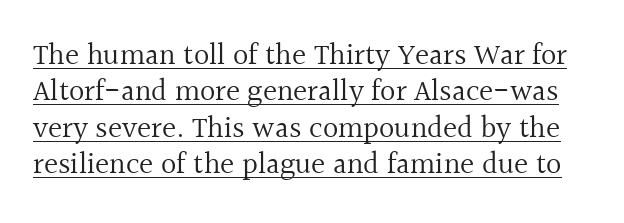
{"serif": "yes", "italic": "no", "bold": "no", "weight": "regular", "width": "normal", "x_height": "medium", "monospaced": "no", "underline": "yes", "line_spacing_ratio": 1.21, "letter_spacing": "normal", "letter_spacing_em": 0.0, "glyph_px": 30}
